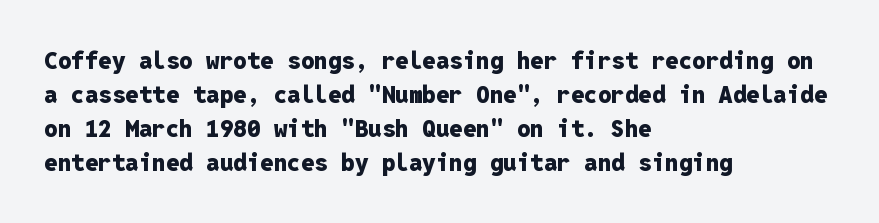
The image shows 24 px bold type, upright; set left-aligned, normal line spacing (1.42x), normal letter spacing, not underlined.
